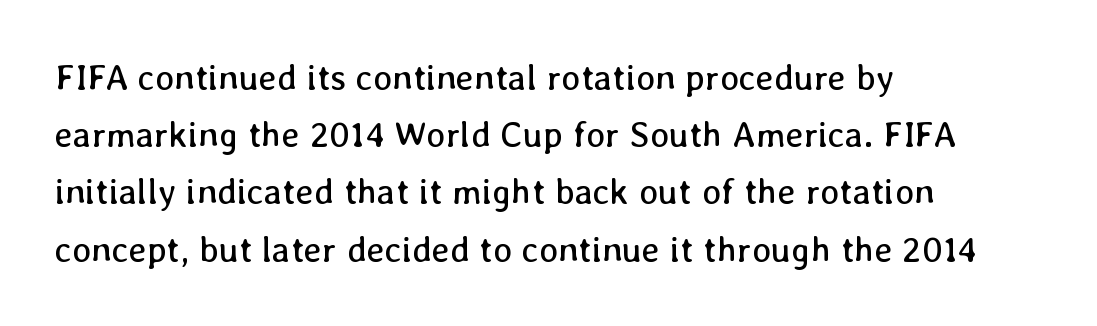
{"italic": "no", "bold": "no", "weight": "regular", "width": "normal", "stroke_contrast": "low", "x_height": "medium", "monospaced": "no", "underline": "no", "align": "left", "line_spacing": "normal", "line_spacing_ratio": 1.59, "letter_spacing": "normal", "letter_spacing_em": 0.0, "glyph_px": 36}
